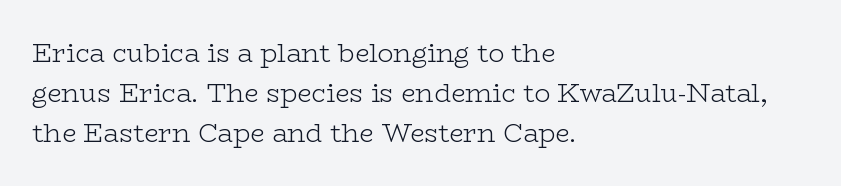
{"italic": "no", "bold": "no", "underline": "no", "align": "left", "line_spacing": "normal", "line_spacing_ratio": 1.54, "letter_spacing": "normal", "letter_spacing_em": 0.0, "glyph_px": 26}
